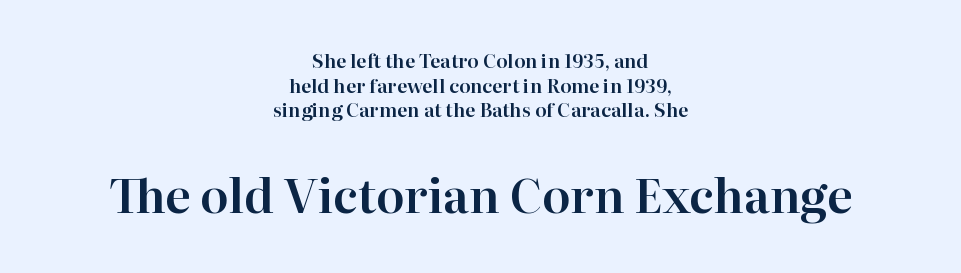
A roman cut, with each character standing at attention. How are the letters spaced? Ordinarily, with no added tracking. Character size in the trailing block exceeds that of the leading block. Is this a fixed-width face? No — the glyphs have proportional, varying widths.
